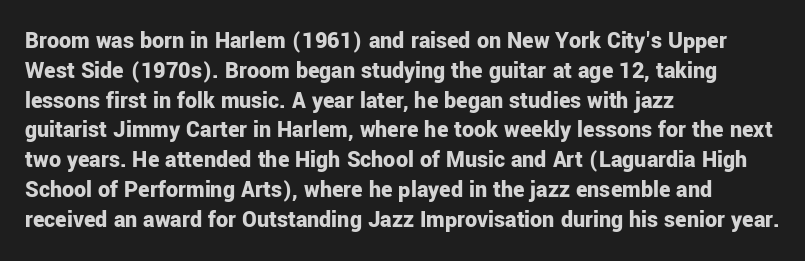
Every character sits straight up, as roman type does. This rendering uses left alignment, leaving the right contour irregular. Letters rest on an invisible, unmarked baseline. The passage shown has conventional tracking throughout. Pretty heavy lettering here — definitely bold.
